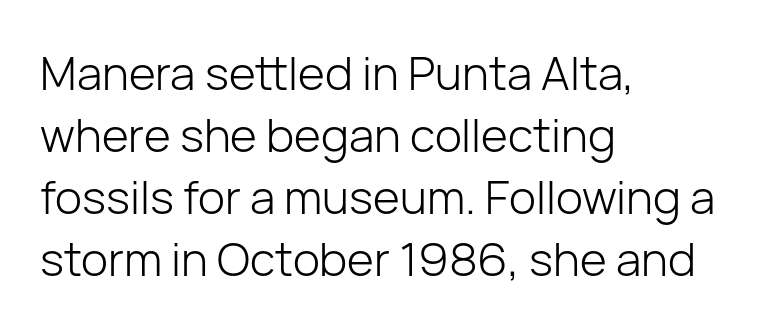
{"serif": "no", "italic": "no", "bold": "no", "weight": "light", "width": "normal", "stroke_contrast": "low", "x_height": "medium", "monospaced": "no", "underline": "no", "align": "left", "line_spacing": "normal", "line_spacing_ratio": 1.35, "letter_spacing": "normal", "letter_spacing_em": 0.0, "glyph_px": 46}
